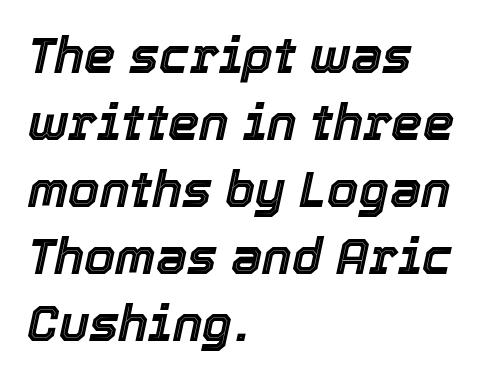
{"italic": "yes", "lean": "right", "slant_degrees": 12, "width": "normal", "x_height": "medium", "monospaced": "no", "underline": "no", "align": "left", "line_spacing": "normal", "line_spacing_ratio": 1.34, "letter_spacing": "normal", "letter_spacing_em": 0.0, "glyph_px": 50}
